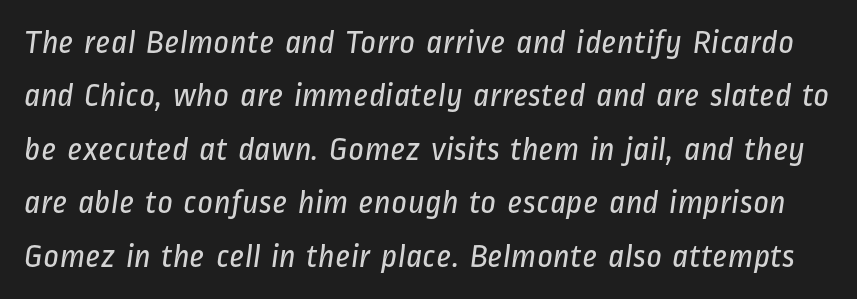
No letter is thick-stroked: the sample isn't bold. Note the varied advance widths — an 'i' is clearly narrower than an 'm'. Inter-character spacing is left at the font's built-in metrics. The letters carry no serifs — their stems end cleanly without finishing strokes. The area under the type is left untouched. Whoever set this chose a conventional vertical rhythm.
